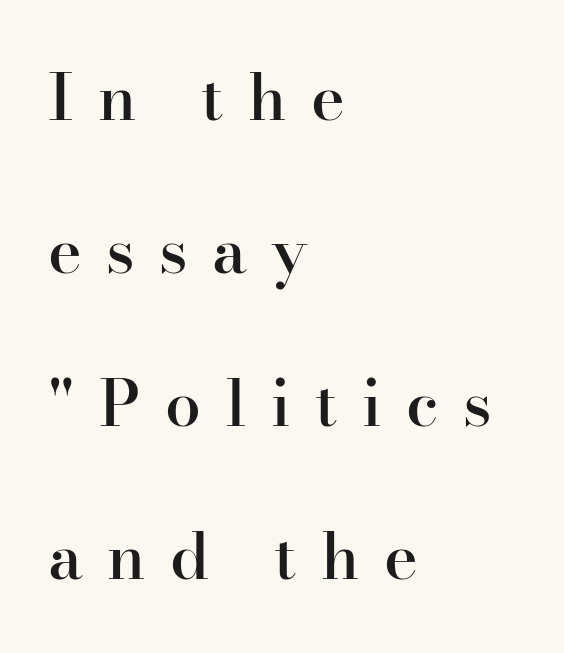
Q: Is the text bold? A: Semi-bold.
Q: Is the text italic (slanted)? A: No, it is upright.
Q: Is the typeface a serif or a sans-serif typeface? A: Serif.
Q: Is the text underlined? A: No.
Q: How is the paragraph aligned? A: Left-aligned.
Q: Is the spacing between letters normal or unusually wide? A: Unusually wide.
Q: Is the spacing between lines tight, normal or loose? A: Loose.
Q: Width (condensed, normal, or wide)? A: Normal.
Q: Stroke contrast? A: High.
Q: x-height? A: Small.
Q: Monospaced? A: No.
